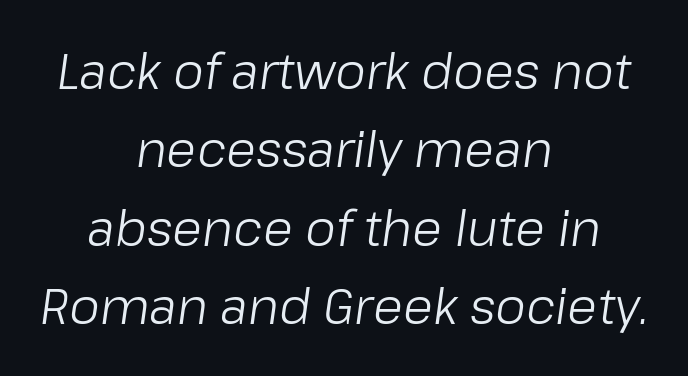
The rendering uses natural spacing where letterforms have individual widths. The space between consecutive lines is moderate. The horizontal fit of the characters is conventional and even. The text carries the slant typical of an italic or oblique font. Each line is balanced around a shared central axis.
